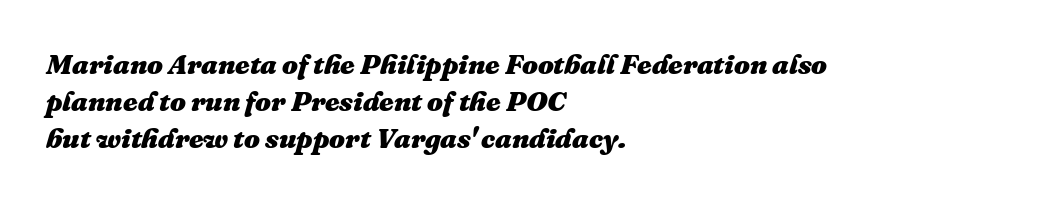
{"italic": "yes", "lean": "right", "slant_degrees": 16, "bold": "yes", "weight": "heavy", "width": "normal", "stroke_contrast": "medium", "x_height": "medium", "monospaced": "no", "underline": "no", "align": "left", "line_spacing": "normal", "line_spacing_ratio": 1.32, "letter_spacing": "normal", "letter_spacing_em": 0.0, "glyph_px": 28}
